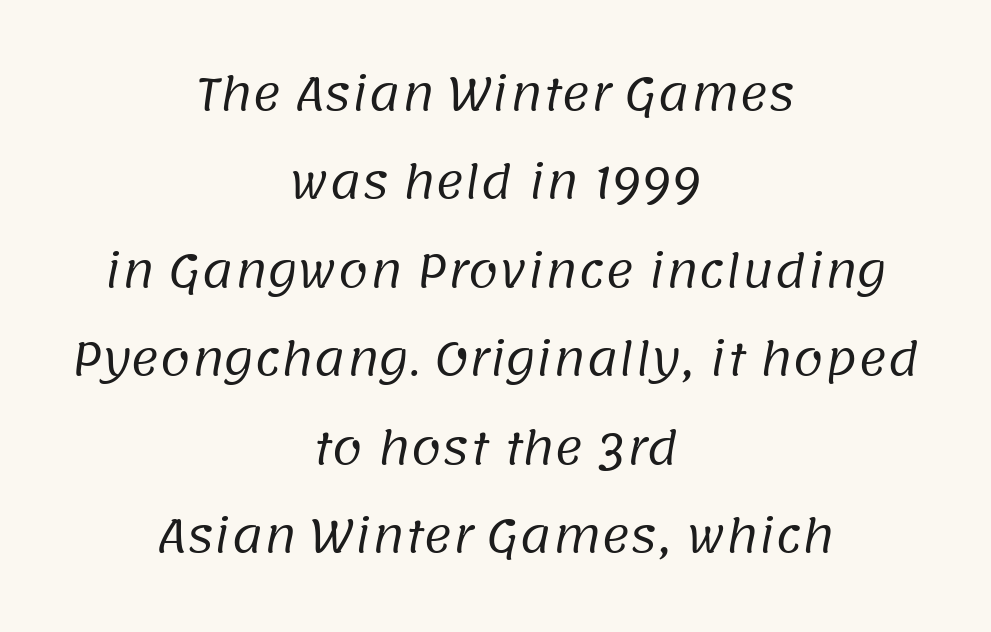
Stem width sits at or under what a default text font uses. The face used here is proportionally spaced, like ordinary book or web type. Line spacing here is loose. Plain, unruled lines of type. Serifs: no, the terminals of the letterforms are clean.
